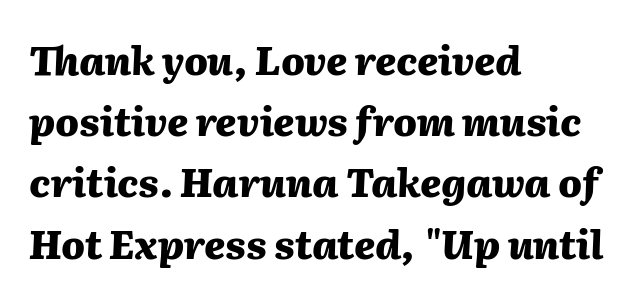
Strong, thick strokes mark this as bold type. Letter spacing: default. Varying glyph widths throughout — classic text-font behaviour. Short and long lines alike share a common starting point at left. The lettering tilts uniformly, giving the passage an italic look. Summary of vertical rhythm: regular, with standard interline spacing.
